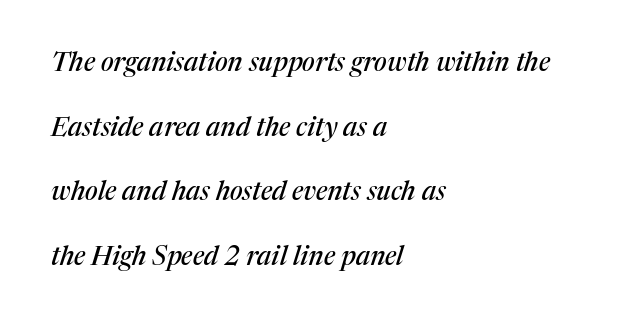
The image shows 26 px text type, italic (leaning right); set left-aligned, loose line spacing (2.49x), normal letter spacing, not underlined.
